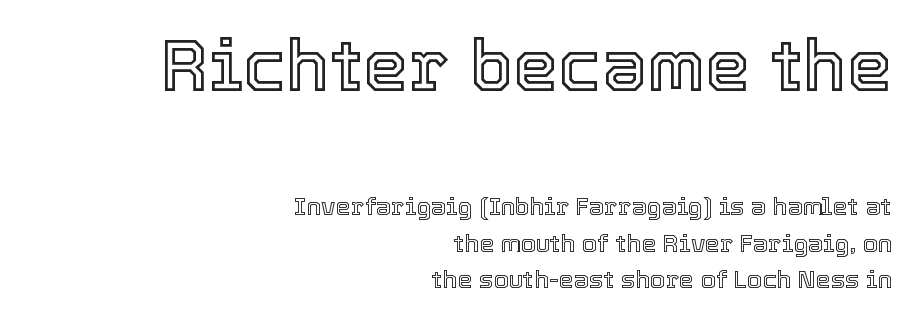
{"italic": "no", "width": "normal", "x_height": "medium", "monospaced": "no", "underline": "no", "align": "right", "line_spacing": "normal", "line_spacing_ratio": 1.52, "letter_spacing": "normal", "letter_spacing_em": 0.0, "larger_block": "first", "size_ratio": 3.0, "glyph_px": 72}
